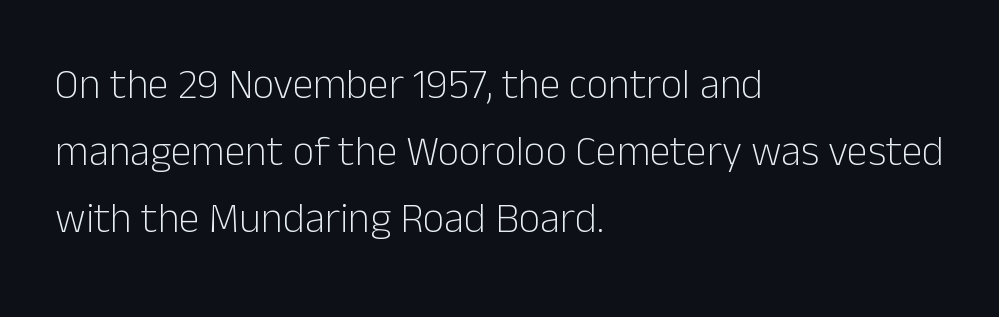
A light-to-regular cut is what we see here. Proportional: the letters do not fall into vertical columns. To sum up the face: it is a sans, with no serifs. If you measured baseline to baseline, you'd find a middling distance. Italic: no, the glyphs are upright roman. Short note: letters normally spaced.
